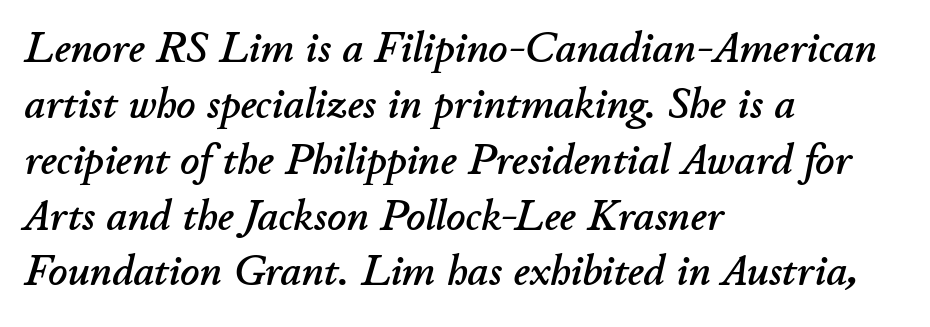
The image shows 42 px text type, italic (leaning right); set left-aligned, normal line spacing (1.33x), normal letter spacing, not underlined; low stroke contrast and a small x-height.
